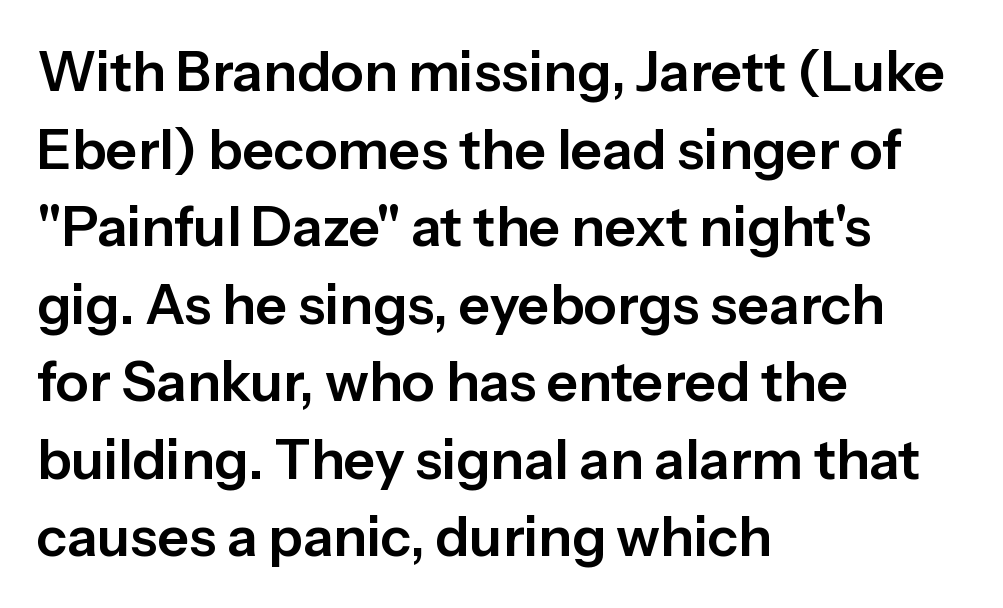
A clean baseline with only descenders dipping below it. Compared with typical body copy, the letter spacing here is the same. What's the leading like? Ordinary, nothing unusual. Proportional: the letters do not fall into vertical columns. The paragraph has a hard left edge and a soft right edge.
